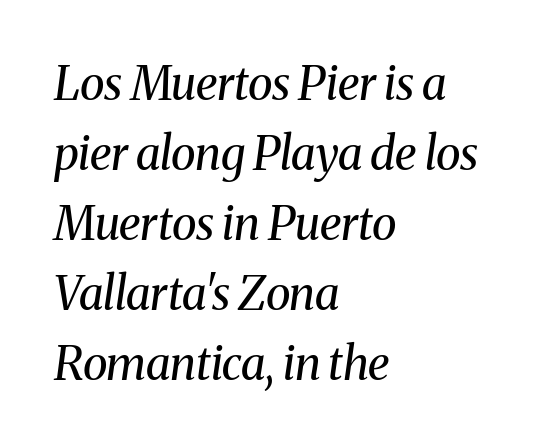
Check under the words: just untouched page. Character widths vary here, with narrow letters taking less room than wide ones. This sample uses a serif face. Successive baselines arrive at the customary interval.
